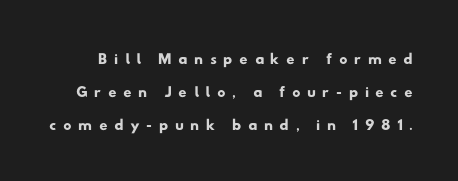
{"underline": "no", "line_spacing": "normal", "line_spacing_ratio": 1.44, "letter_spacing": "wide", "letter_spacing_em": 0.28, "glyph_px": 23}
